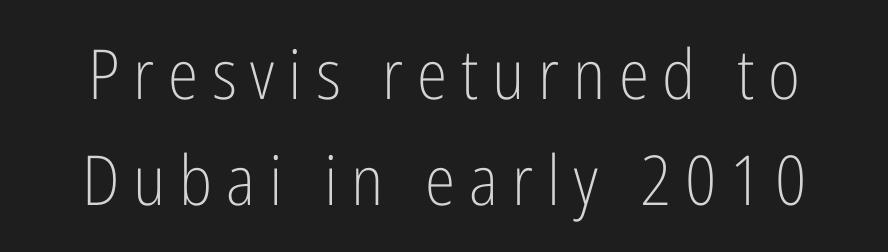
Q: Is the text bold? A: No.
Q: Is the text italic (slanted)? A: No, it is upright.
Q: Is the typeface a serif or a sans-serif typeface? A: Sans-serif.
Q: Is the text underlined? A: No.
Q: Is the spacing between letters normal or unusually wide? A: Unusually wide.
Q: Is the spacing between lines tight, normal or loose? A: Normal.
Q: Width (condensed, normal, or wide)? A: Condensed.
Q: Stroke contrast? A: Low.
Q: x-height? A: Medium.
Q: Monospaced? A: No.
